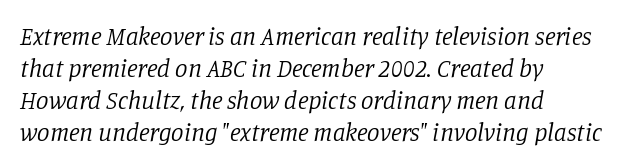
The image shows 25 px text type, italic (leaning right); set left-aligned, normal line spacing (1.28x), normal letter spacing, not underlined.
